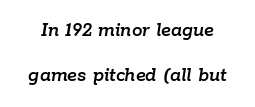
{"italic": "yes", "lean": "right", "slant_degrees": 9, "underline": "no", "line_spacing": "loose", "line_spacing_ratio": 2.16, "letter_spacing": "normal", "letter_spacing_em": 0.0, "glyph_px": 21}
